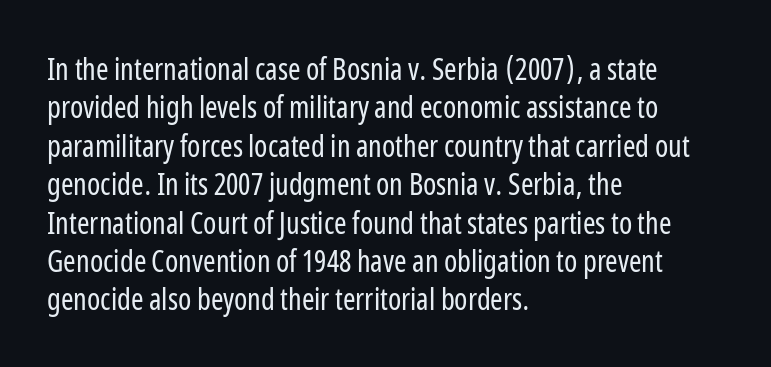
{"serif": "no", "italic": "no", "bold": "no", "weight": "regular", "width": "condensed", "stroke_contrast": "low", "x_height": "medium", "monospaced": "no", "underline": "no", "align": "left", "line_spacing": "normal", "line_spacing_ratio": 1.28, "letter_spacing": "normal", "letter_spacing_em": 0.0, "glyph_px": 30}
